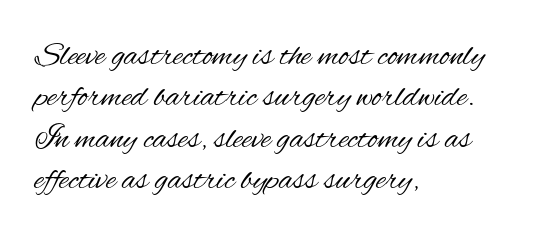
Q: Is the text bold? A: No.
Q: Is the text italic (slanted)? A: Yes.
Q: Is the typeface a serif or a sans-serif typeface? A: Sans-serif.
Q: Is the text underlined? A: No.
Q: How is the paragraph aligned? A: Left-aligned.
Q: Is the spacing between letters normal or unusually wide? A: Normal.
Q: Width (condensed, normal, or wide)? A: Condensed.
Q: Stroke contrast? A: Medium.
Q: x-height? A: Small.
Q: Monospaced? A: No.
